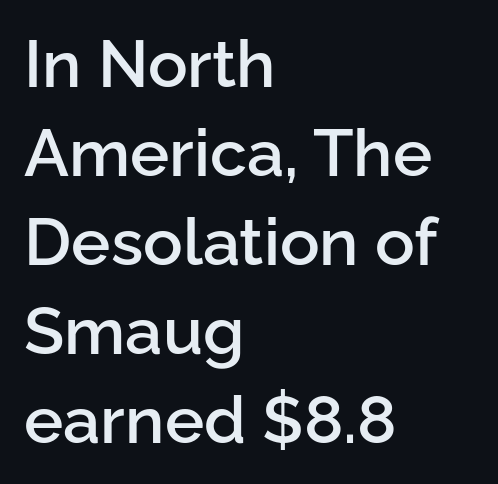
{"serif": "no", "italic": "no", "bold": "semi", "weight": "semibold", "width": "normal", "stroke_contrast": "low", "x_height": "medium", "monospaced": "no", "underline": "no", "align": "left", "line_spacing": "normal", "line_spacing_ratio": 1.35, "letter_spacing": "normal", "letter_spacing_em": 0.0, "glyph_px": 66}
